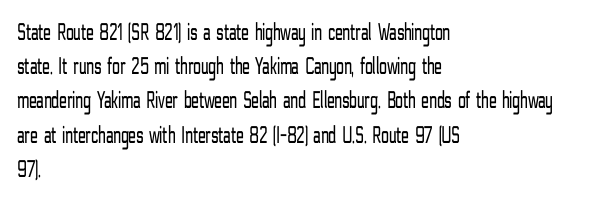
The area under the type is left untouched. A roman cut, with each character standing at attention. Observe the ordinary spacing: letters are neighbours, not strangers. Notice how the passage keeps a crisp vertical edge on the left only.
